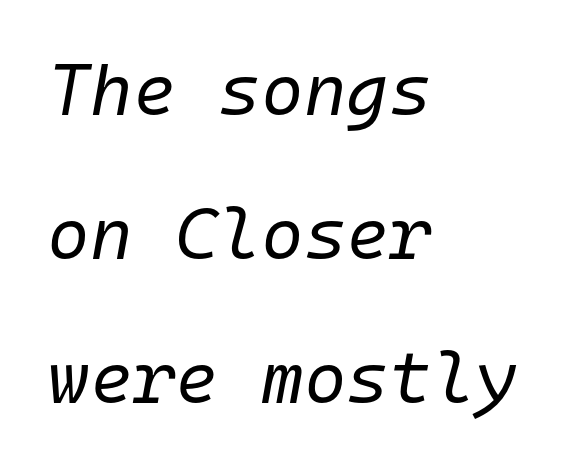
The image shows 73 px regular-weight type, italic (leaning right), monospaced; set left-aligned, loose line spacing (1.97x), normal letter spacing, not underlined; low stroke contrast and a medium x-height.
